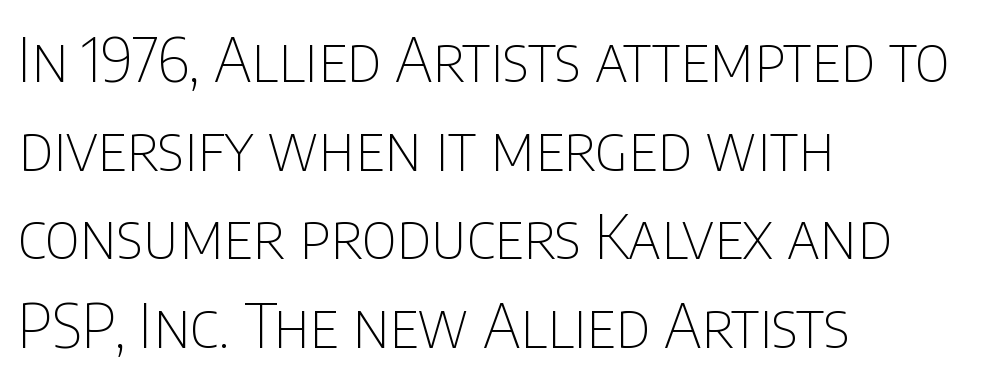
Does the copy run flush right? No — it runs flush left. The characters are drawn with everyday or finer stroke widths. This is sans-serif lettering, the kind often seen on screens and signage. The line-height multiplier appears to be the usual default. Nobody drew a line under any word here. Ascenders rise straight up at ninety degrees.
